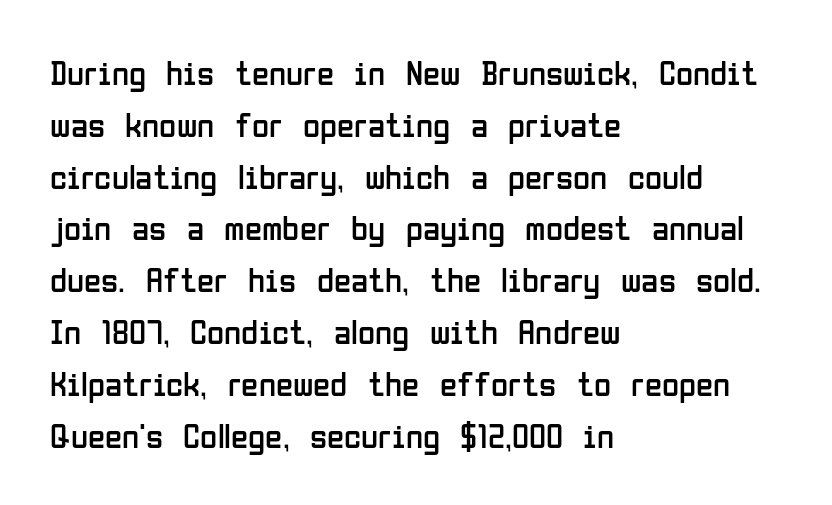
The image shows 35 px regular-weight, condensed sans-serif type, upright; set left-aligned, normal line spacing (1.48x), normal letter spacing, not underlined; low stroke contrast and a medium x-height.
